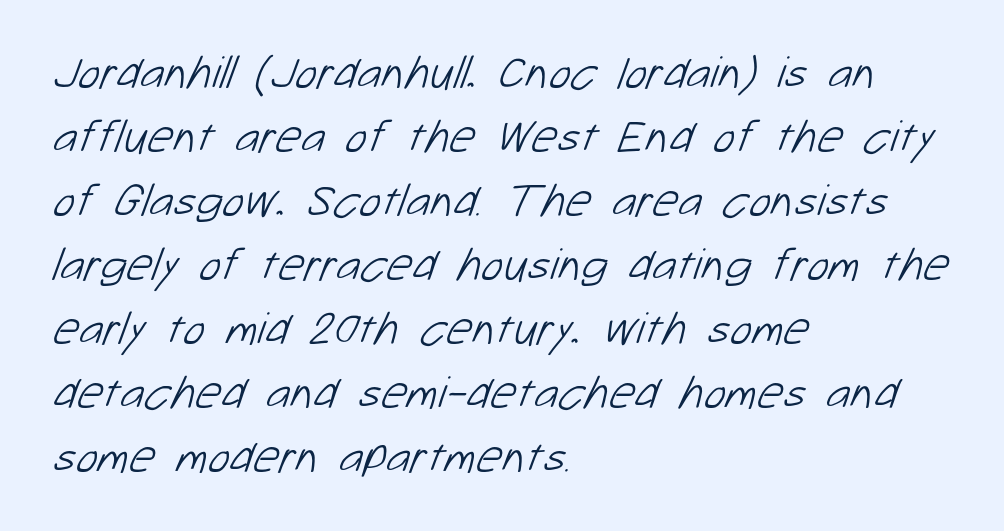
The image shows 46 px light sans-serif type; set left-aligned, normal line spacing (1.39x), normal letter spacing, not underlined; low stroke contrast and a medium x-height.
